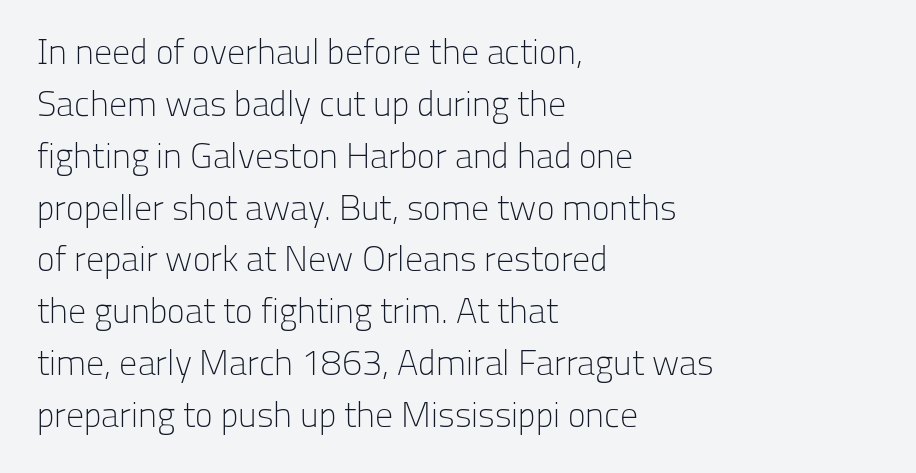
The image shows 36 px light sans-serif type, upright; set left-aligned, normal line spacing (1.44x), normal letter spacing, not underlined; low stroke contrast and a medium x-height.
